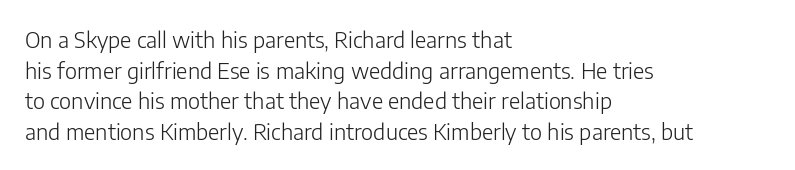
Here the glyphs are tracked normally, forming tight word shapes. This sample keeps an unexceptional amount of space between lines. Every character sits straight up, as roman type does. Each stroke keeps to a modest, everyday thickness or less. This rendering uses left alignment, leaving the right contour irregular. Descenders are the only things crossing below the line.
